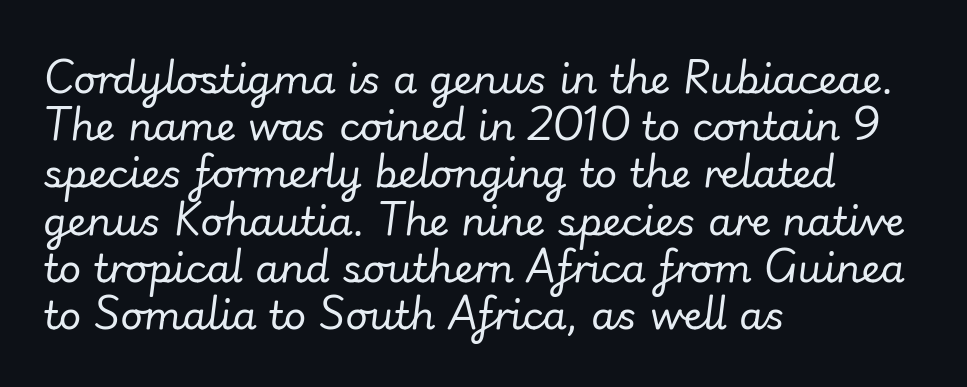
The image shows 39 px regular-weight type, italic (leaning right); set left-aligned, line spacing 1.21x, normal letter spacing, not underlined; low stroke contrast and a small x-height.
